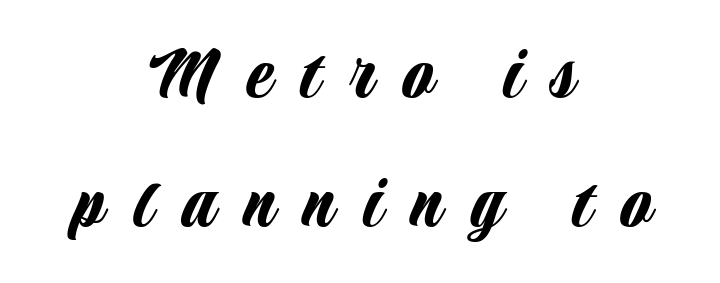
One-word summary of the alignment: center. Descender tails drop into unmarked territory. Each letter keeps its own natural width here, so spacing adapts to shape. If you measured baseline to baseline, you'd find a middling distance.
